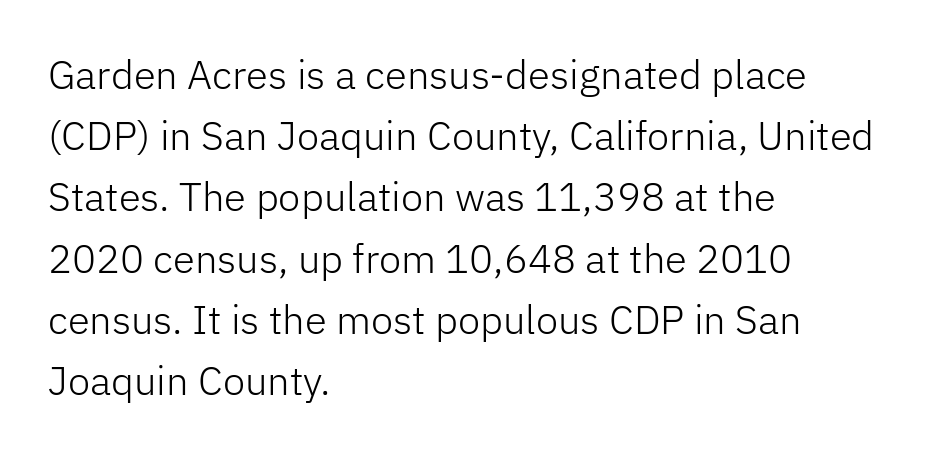
The image shows 40 px light sans-serif type, upright; set left-aligned, normal line spacing (1.53x), normal letter spacing, not underlined; low stroke contrast and a medium x-height.
